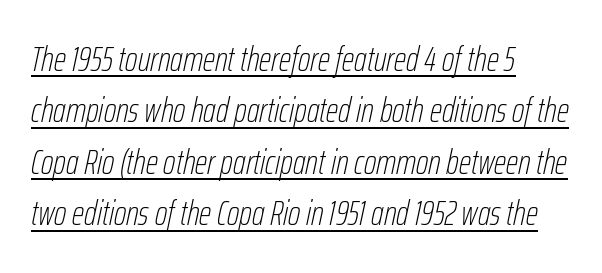
The image shows 35 px thin, condensed type, italic (leaning right); set left-aligned, normal line spacing (1.47x), normal letter spacing, underlined; low stroke contrast and a medium x-height.
